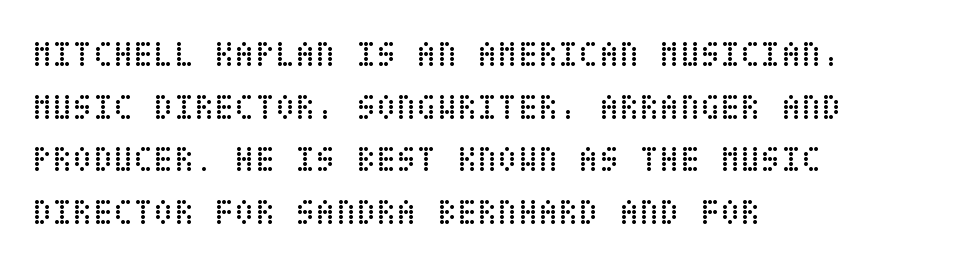
{"italic": "no", "bold": "no", "weight": "regular", "width": "condensed", "stroke_contrast": "low", "x_height": "large", "underline": "no", "align": "left", "line_spacing": "normal", "line_spacing_ratio": 1.42, "letter_spacing": "normal", "letter_spacing_em": 0.0, "glyph_px": 37}
